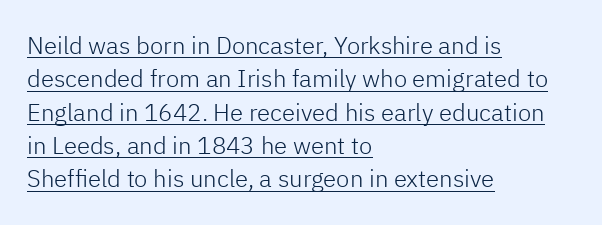
Q: Is the text bold? A: No.
Q: Is the text italic (slanted)? A: No, it is upright.
Q: Is the text underlined? A: Yes.
Q: How is the paragraph aligned? A: Left-aligned.
Q: Is the spacing between letters normal or unusually wide? A: Normal.
Q: Is the spacing between lines tight, normal or loose? A: Normal.
